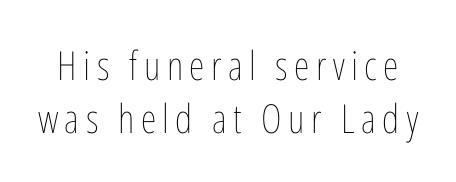
The image shows 40 px thin, condensed type, upright; set normal line spacing (1.32x), not underlined; low stroke contrast and a medium x-height.
